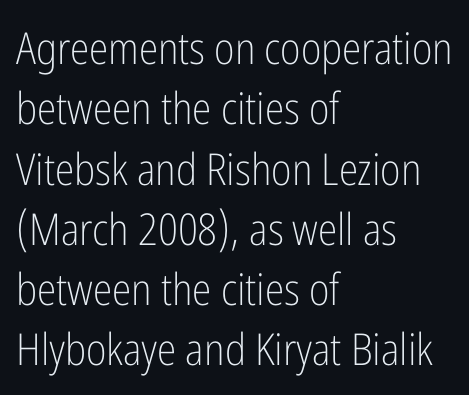
A typesetter would call this zero additional tracking. The lines sit at an ordinary, default distance from one another. These lines were composed using upright roman letters. Examine the stroke ends and you'll find no serifs. Which margin do the lines hug? The left one — the right edge is uneven. A bare baseline throughout the passage.
